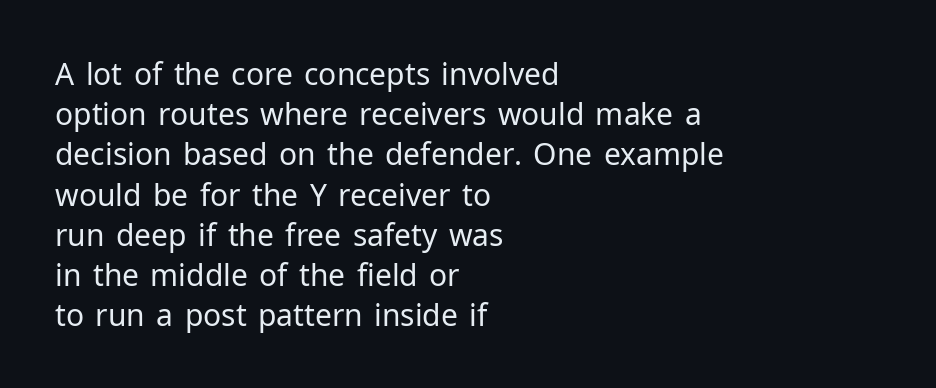
The image shows 30 px regular-weight sans-serif type, upright; set left-aligned, normal line spacing (1.34x), normal letter spacing, not underlined; low stroke contrast and a medium x-height.
